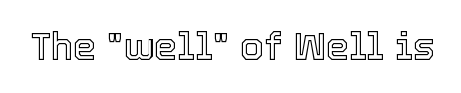
The image shows 38 px text type, upright; set normal letter spacing, not underlined; a medium x-height.
